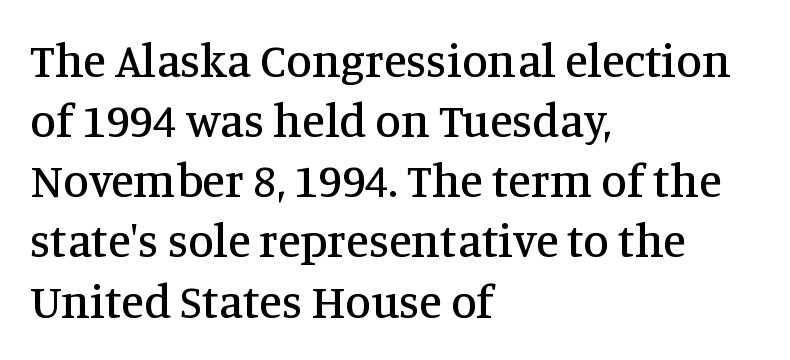
Q: Is the text italic (slanted)? A: No, it is upright.
Q: Is the typeface a serif or a sans-serif typeface? A: Serif.
Q: Is the text underlined? A: No.
Q: How is the paragraph aligned? A: Left-aligned.
Q: Is the spacing between letters normal or unusually wide? A: Normal.
Q: Is the spacing between lines tight, normal or loose? A: Normal.
Q: Width (condensed, normal, or wide)? A: Normal.
Q: Stroke contrast? A: Medium.
Q: x-height? A: Large.
Q: Monospaced? A: No.
